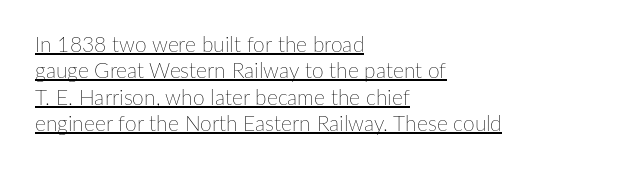
Q: Is the text bold? A: No.
Q: Is the text italic (slanted)? A: No, it is upright.
Q: Is the text underlined? A: Yes.
Q: How is the paragraph aligned? A: Left-aligned.
Q: Is the spacing between letters normal or unusually wide? A: Normal.
Q: Is the spacing between lines tight, normal or loose? A: Normal.
